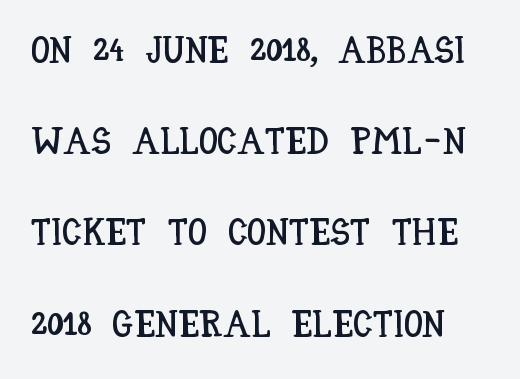
{"italic": "no", "width": "condensed", "stroke_contrast": "low", "x_height": "large", "monospaced": "no", "underline": "no", "line_spacing": "loose", "line_spacing_ratio": 2.4, "letter_spacing": "normal", "letter_spacing_em": 0.0, "glyph_px": 38}
